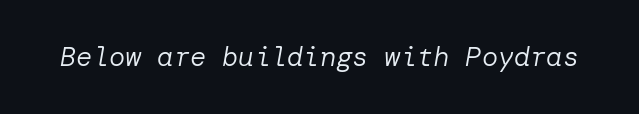
{"italic": "yes", "lean": "right", "slant_degrees": 10, "bold": "no", "underline": "no", "letter_spacing": "normal", "letter_spacing_em": 0.0, "glyph_px": 27}
